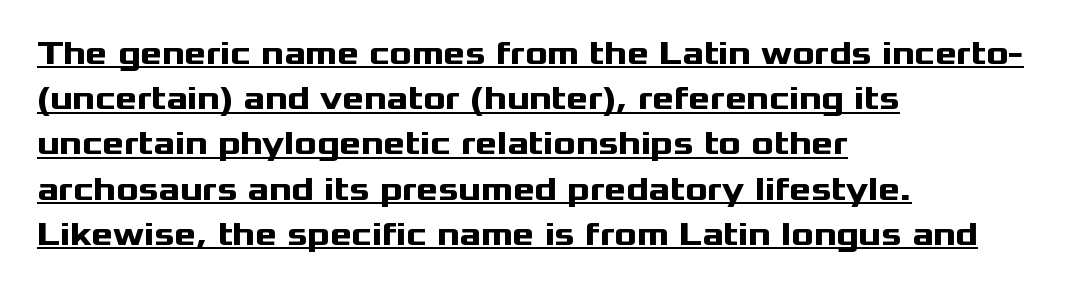
{"serif": "no", "italic": "no", "bold": "yes", "weight": "heavy", "width": "wide", "stroke_contrast": "medium", "x_height": "medium", "monospaced": "no", "underline": "yes", "align": "left", "line_spacing": "normal", "line_spacing_ratio": 1.37, "letter_spacing": "normal", "letter_spacing_em": 0.0, "glyph_px": 33}
